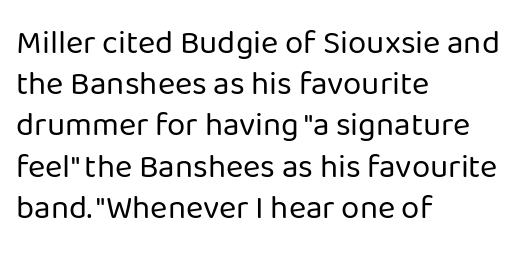
Type style note: lacks serifs. Honestly, the row spacing looks completely unremarkable. The face looks like a standard text weight, possibly lighter. The letters advance in unequal steps, a hallmark of proportional type.
